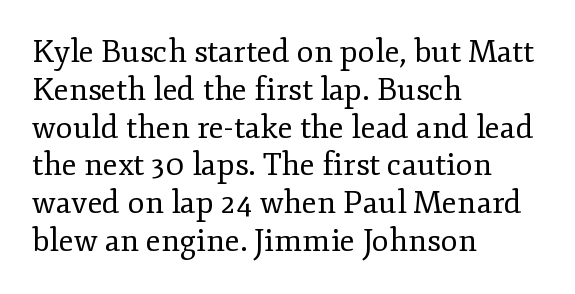
The image shows 31 px regular-weight serif type, upright; set left-aligned, line spacing 1.22x, normal letter spacing, not underlined; low stroke contrast and a small x-height.
